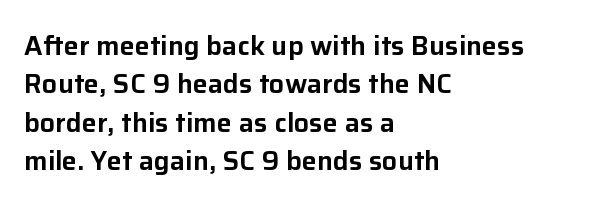
{"italic": "no", "underline": "no", "align": "left", "line_spacing": "normal", "line_spacing_ratio": 1.42, "letter_spacing": "normal", "letter_spacing_em": 0.0, "glyph_px": 27}
